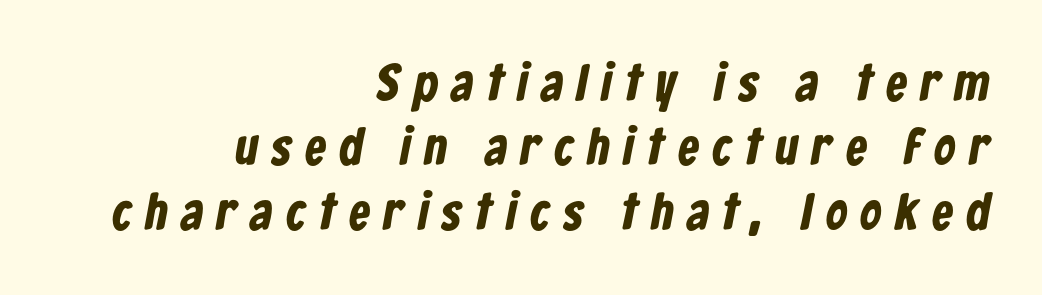
The image shows 52 px bold, condensed sans-serif type; set right-aligned, line spacing 1.24x, unusually wide letter spacing (+0.27 em), not underlined; low stroke contrast and a medium x-height.
